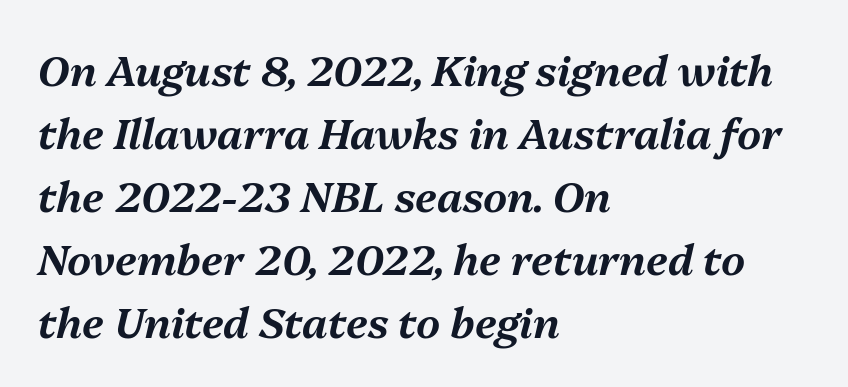
The image shows 42 px text type, italic (leaning right); set left-aligned, normal line spacing (1.5x), normal letter spacing, not underlined; medium stroke contrast and a medium x-height.
